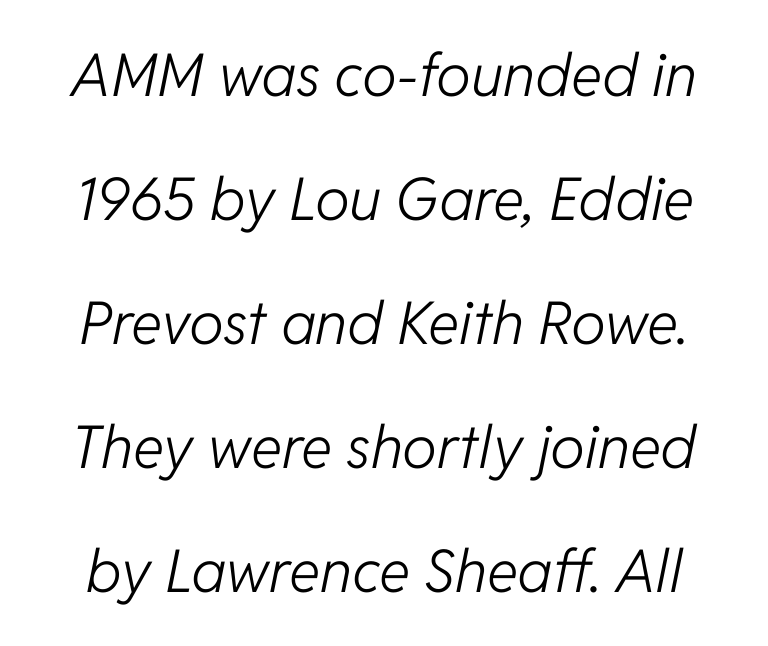
The image shows 59 px light type, italic (leaning right); set loose line spacing (2.1x), normal letter spacing, not underlined; low stroke contrast and a medium x-height.
